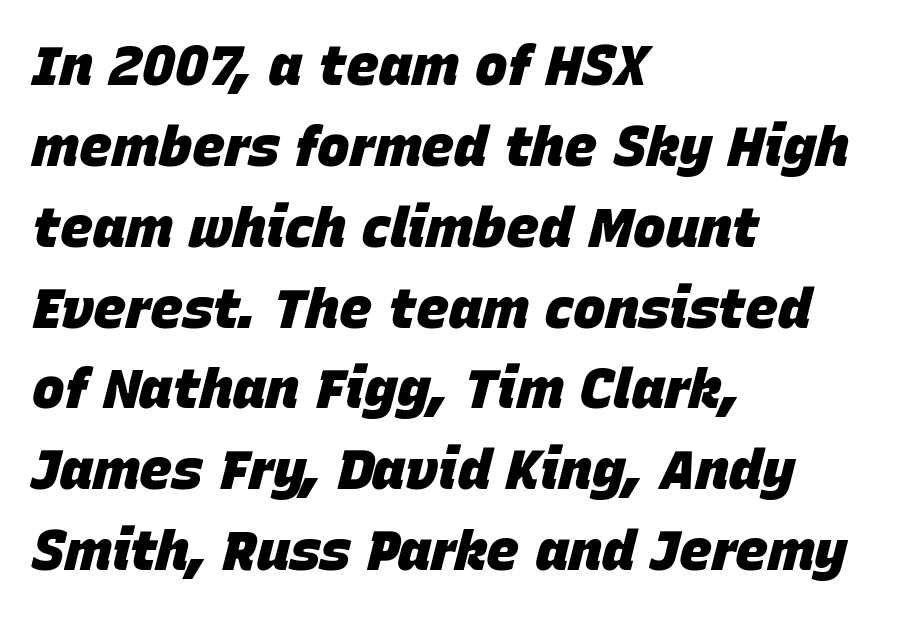
Q: Is the text bold? A: Yes.
Q: Is the text italic (slanted)? A: Yes, it leans right by about 15 degrees.
Q: Is the text underlined? A: No.
Q: How is the paragraph aligned? A: Left-aligned.
Q: Is the spacing between letters normal or unusually wide? A: Normal.
Q: Is the spacing between lines tight, normal or loose? A: Normal.
Q: Width (condensed, normal, or wide)? A: Normal.
Q: Stroke contrast? A: Low.
Q: x-height? A: Large.
Q: Monospaced? A: No.
